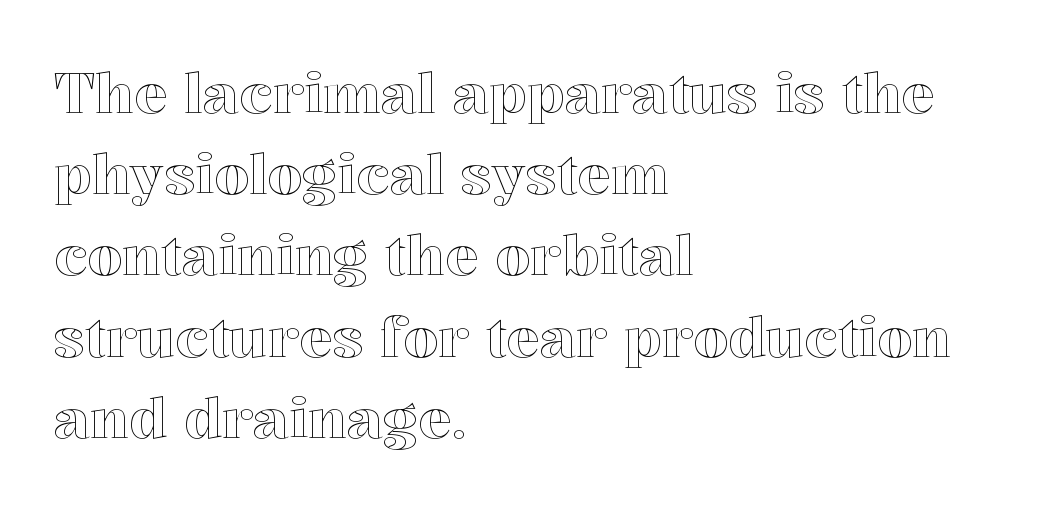
{"italic": "no", "width": "normal", "x_height": "medium", "monospaced": "no", "underline": "no", "align": "left", "line_spacing": "normal", "line_spacing_ratio": 1.45, "letter_spacing": "normal", "letter_spacing_em": 0.0, "glyph_px": 56}
